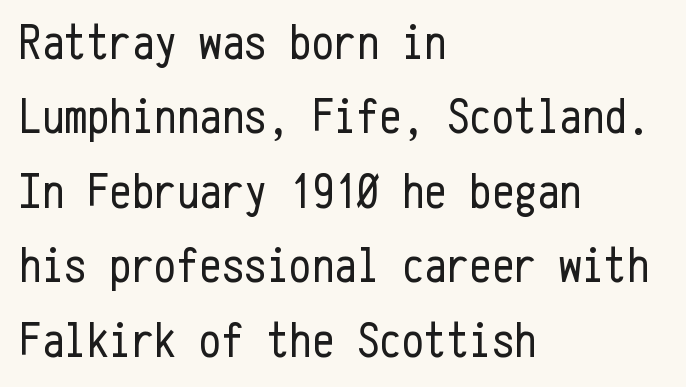
Q: Is the text bold? A: No.
Q: Is the text italic (slanted)? A: No, it is upright.
Q: Is the typeface a serif or a sans-serif typeface? A: Sans-serif.
Q: Is the text underlined? A: No.
Q: How is the paragraph aligned? A: Left-aligned.
Q: Is the spacing between letters normal or unusually wide? A: Normal.
Q: Is the spacing between lines tight, normal or loose? A: Normal.
Q: Width (condensed, normal, or wide)? A: Condensed.
Q: Stroke contrast? A: Low.
Q: x-height? A: Medium.
Q: Monospaced? A: Yes.
